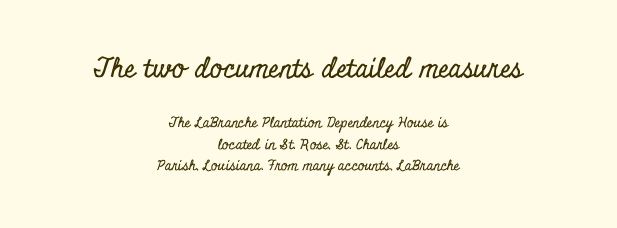
{"underline": "no", "align": "center", "line_spacing": "normal", "line_spacing_ratio": 1.54, "letter_spacing": "normal", "letter_spacing_em": 0.0, "larger_block": "first", "size_ratio": 1.93, "glyph_px": 27}
